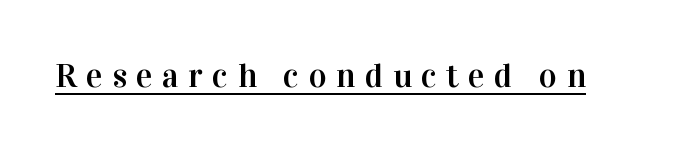
{"serif": "yes", "italic": "no", "width": "normal", "stroke_contrast": "high", "x_height": "medium", "monospaced": "no", "underline": "yes", "letter_spacing": "wide", "letter_spacing_em": 0.28, "glyph_px": 34}
